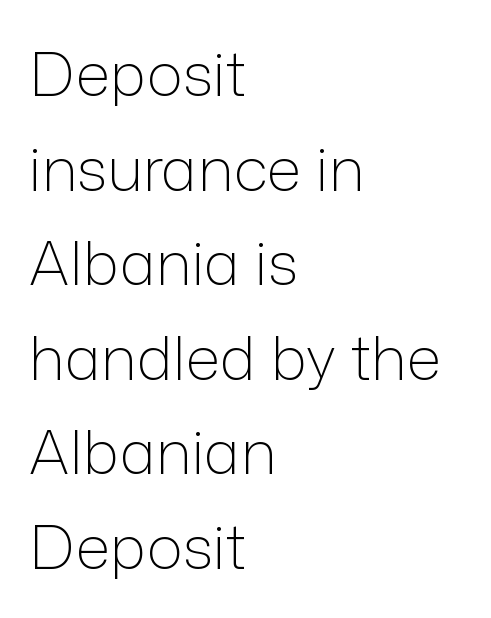
The image shows 61 px light sans-serif type, upright; set left-aligned, normal line spacing (1.55x), normal letter spacing, not underlined; low stroke contrast and a medium x-height.
